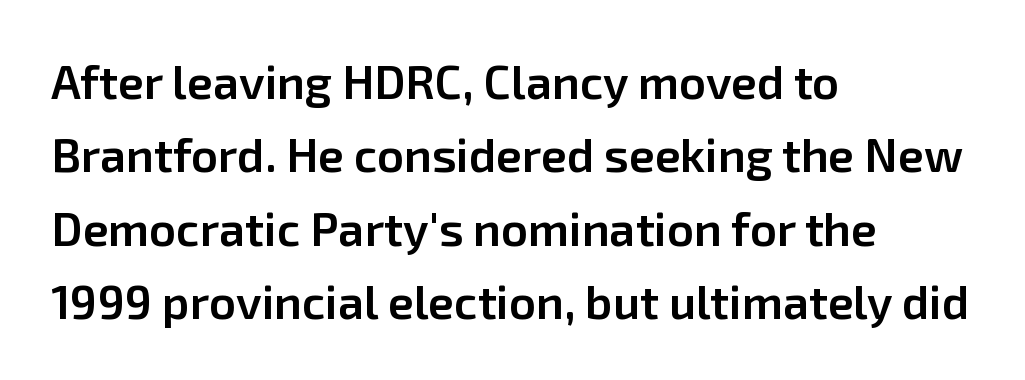
The image shows 47 px semibold sans-serif type, upright; set left-aligned, normal line spacing (1.56x), normal letter spacing, not underlined; low stroke contrast and a medium x-height.
